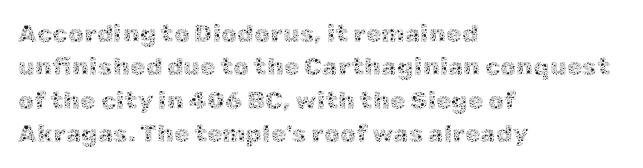
The image shows 25 px text type, upright; set left-aligned, normal line spacing (1.34x), normal letter spacing, not underlined.
